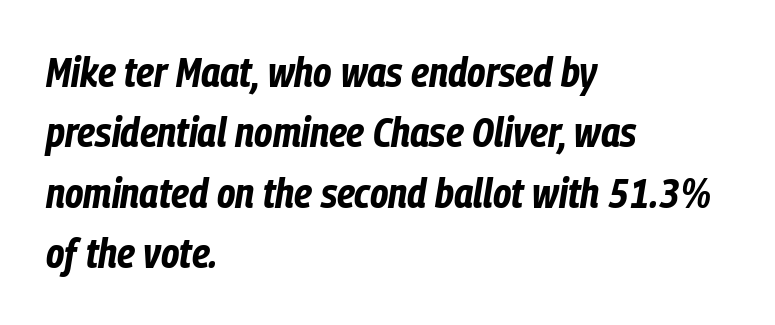
The image shows 42 px bold, condensed type, italic (leaning right); set left-aligned, normal line spacing (1.44x), normal letter spacing, not underlined; low stroke contrast and a medium x-height.
